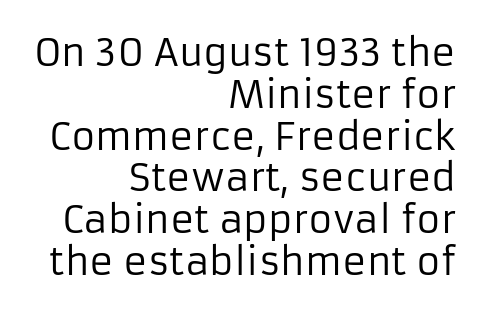
{"serif": "no", "italic": "no", "bold": "no", "weight": "regular", "width": "normal", "stroke_contrast": "low", "x_height": "medium", "monospaced": "no", "underline": "no", "align": "right", "line_spacing": "tight", "line_spacing_ratio": 1.13, "letter_spacing": "normal", "letter_spacing_em": 0.0, "glyph_px": 37}
